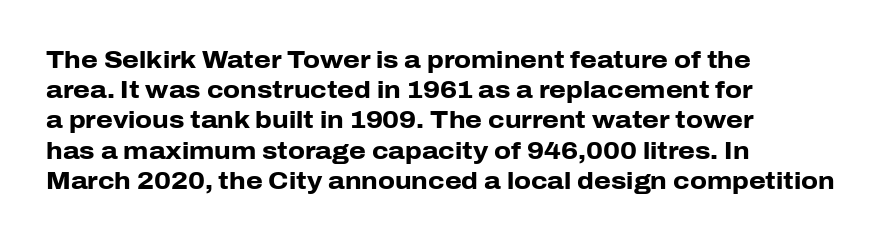
The ragged edge is on the right, which tells us the setting is flush left. The space beneath each line is pristine and unruled. This rendering leaves character spacing at its baseline value. The passage shown stacks its lines at a standard gap. Italic? Not at all — the glyphs are vertical. Emphasis by weight is at full strength: bold.
